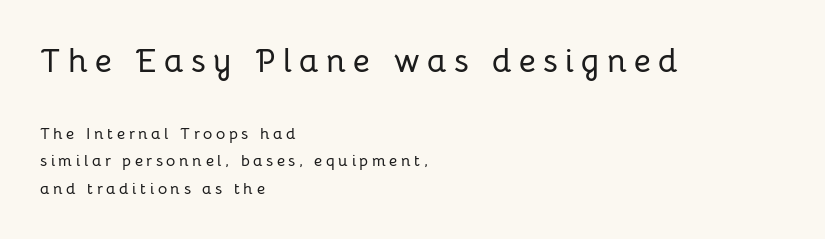
Q: Is the text italic (slanted)? A: No, it is upright.
Q: Is the typeface a serif or a sans-serif typeface? A: Sans-serif.
Q: Is the text underlined? A: No.
Q: How is the paragraph aligned? A: Left-aligned.
Q: Is the spacing between letters normal or unusually wide? A: Unusually wide.
Q: Which block of text is set in a larger size, the first (top) or the second (bottom)? A: The first (top) one.
Q: Width (condensed, normal, or wide)? A: Normal.
Q: Stroke contrast? A: Low.
Q: x-height? A: Medium.
Q: Monospaced? A: No.
